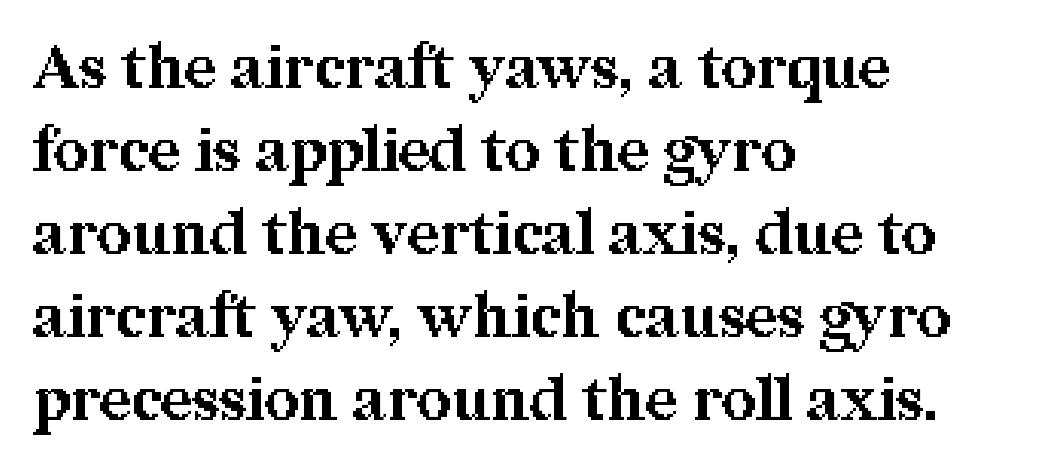
Spacing verdict: proportional, widths tailored to each character. Summary of vertical rhythm: regular, with standard interline spacing. The font's upright variant was chosen for this text. This rendering features lettering with no underline.
